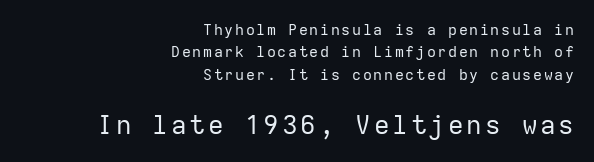
Q: Is the text bold? A: No.
Q: Is the text italic (slanted)? A: No, it is upright.
Q: Is the text underlined? A: No.
Q: How is the paragraph aligned? A: Right-aligned.
Q: Is the spacing between lines tight, normal or loose? A: Normal.
Q: Which block of text is set in a larger size, the first (top) or the second (bottom)? A: The second (bottom) one.
